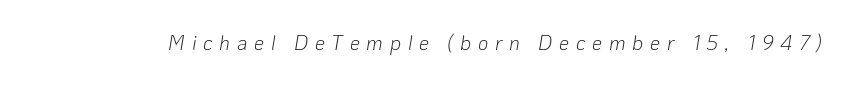
Q: Is the text bold? A: No.
Q: Is the text italic (slanted)? A: Yes, it leans right by about 10 degrees.
Q: Is the text underlined? A: No.
Q: Is the spacing between letters normal or unusually wide? A: Unusually wide.
